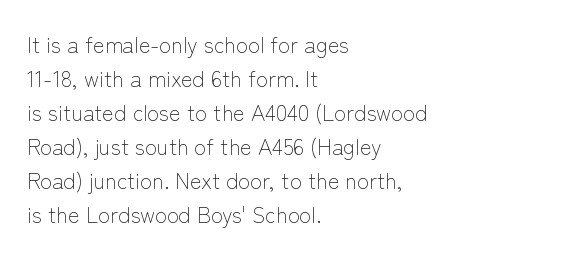
{"italic": "no", "bold": "no", "underline": "no", "align": "left", "line_spacing": "normal", "line_spacing_ratio": 1.55, "letter_spacing": "normal", "letter_spacing_em": 0.0, "glyph_px": 22}
